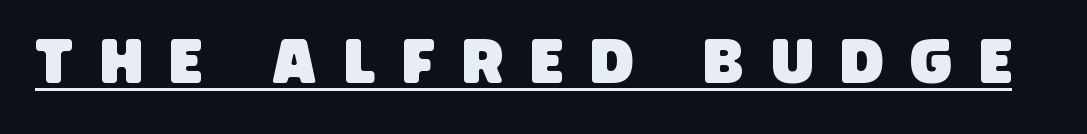
The image shows 63 px condensed sans-serif type; set unusually wide letter spacing (+0.43 em), underlined; low stroke contrast and a large x-height.
